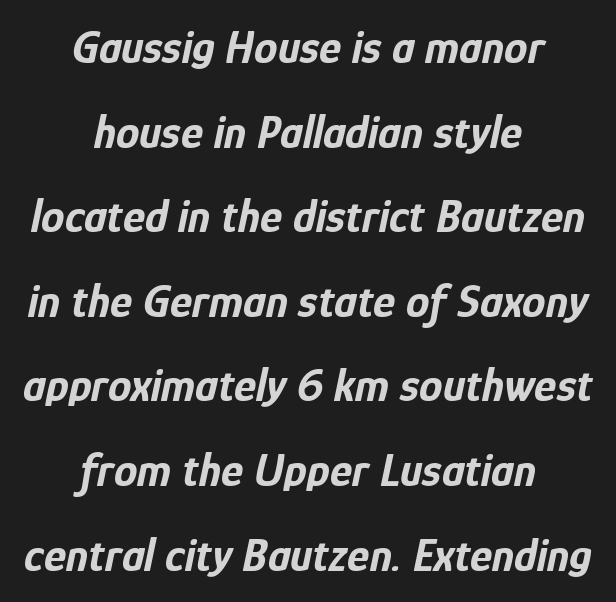
Rendered with sloped, italic letterforms. Descenders hang freely into open space. Here the designer chose a conventional face with non-uniform glyph widths. Tracking value appears to be zero — textbook default spacing. Every letter is thick-stroked: bold, no question. Compared with a flush-left layout, this one balances lines on the center instead.
